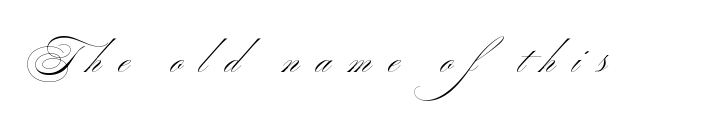
Q: Is the text bold? A: No.
Q: Is the text italic (slanted)? A: Yes.
Q: Is the typeface a serif or a sans-serif typeface? A: Sans-serif.
Q: Is the text underlined? A: No.
Q: Is the spacing between letters normal or unusually wide? A: Unusually wide.
Q: Width (condensed, normal, or wide)? A: Wide.
Q: Stroke contrast? A: Medium.
Q: x-height? A: Small.
Q: Monospaced? A: No.
